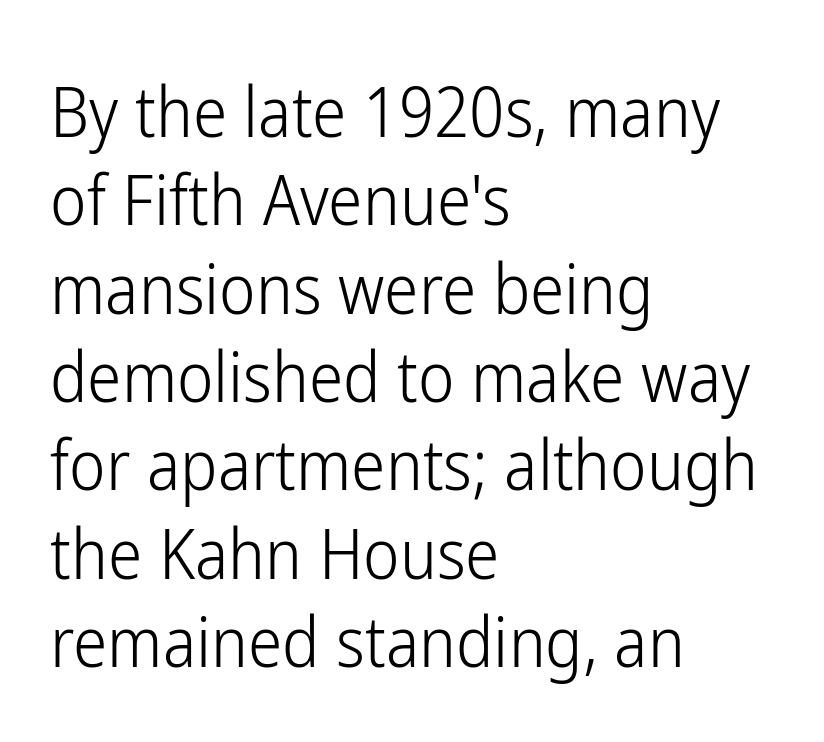
Q: Is the text bold? A: No.
Q: Is the text italic (slanted)? A: No, it is upright.
Q: Is the typeface a serif or a sans-serif typeface? A: Sans-serif.
Q: Is the text underlined? A: No.
Q: How is the paragraph aligned? A: Left-aligned.
Q: Is the spacing between letters normal or unusually wide? A: Normal.
Q: Is the spacing between lines tight, normal or loose? A: Normal.
Q: Width (condensed, normal, or wide)? A: Condensed.
Q: Stroke contrast? A: Low.
Q: x-height? A: Medium.
Q: Monospaced? A: No.
